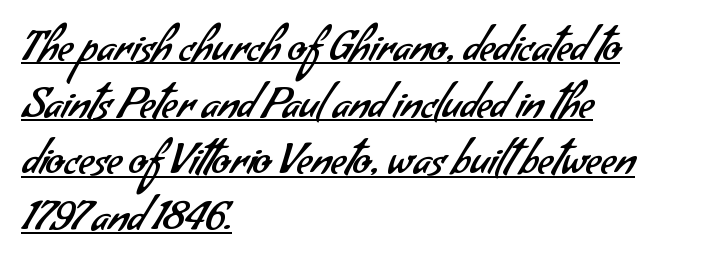
Q: Is the text bold? A: No.
Q: Is the typeface a serif or a sans-serif typeface? A: Sans-serif.
Q: Is the text underlined? A: Yes.
Q: How is the paragraph aligned? A: Left-aligned.
Q: Is the spacing between letters normal or unusually wide? A: Normal.
Q: Is the spacing between lines tight, normal or loose? A: Normal.
Q: Width (condensed, normal, or wide)? A: Normal.
Q: Stroke contrast? A: Low.
Q: x-height? A: Small.
Q: Monospaced? A: No.
